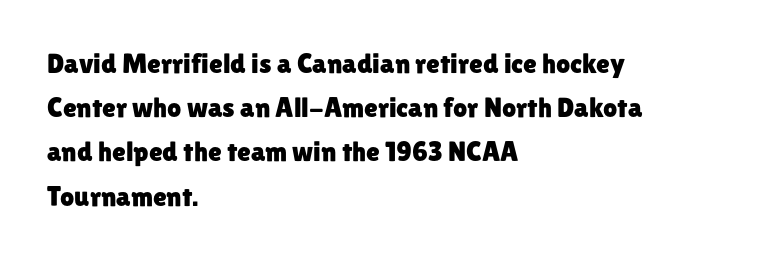
{"serif": "no", "italic": "no", "width": "normal", "stroke_contrast": "low", "x_height": "medium", "monospaced": "no", "underline": "no", "align": "left", "line_spacing": "normal", "line_spacing_ratio": 1.58, "letter_spacing": "normal", "letter_spacing_em": 0.0, "glyph_px": 28}
